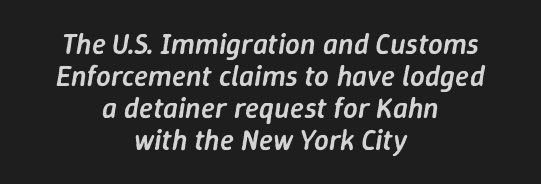
{"italic": "yes", "lean": "right", "slant_degrees": 9, "bold": "semi", "weight": "semibold", "width": "normal", "stroke_contrast": "low", "x_height": "medium", "monospaced": "no", "underline": "no", "align": "center", "line_spacing": "tight", "line_spacing_ratio": 1.1, "letter_spacing": "normal", "letter_spacing_em": 0.0, "glyph_px": 29}
